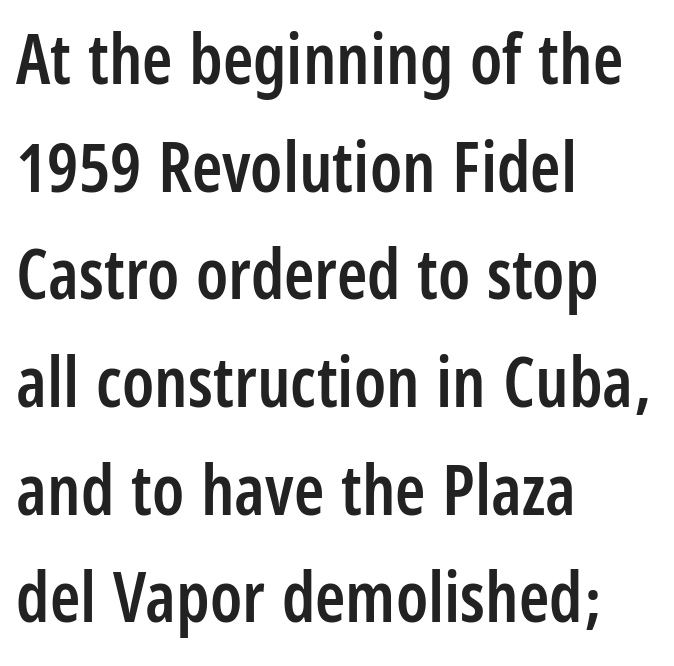
Q: Is the text bold? A: Semi-bold.
Q: Is the text italic (slanted)? A: No, it is upright.
Q: Is the typeface a serif or a sans-serif typeface? A: Sans-serif.
Q: Is the text underlined? A: No.
Q: How is the paragraph aligned? A: Left-aligned.
Q: Is the spacing between letters normal or unusually wide? A: Normal.
Q: Is the spacing between lines tight, normal or loose? A: Normal.
Q: Width (condensed, normal, or wide)? A: Condensed.
Q: Stroke contrast? A: Low.
Q: x-height? A: Large.
Q: Monospaced? A: No.
